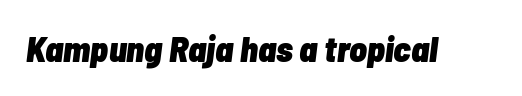
The image shows 36 px heavy, condensed type, italic (leaning right); set normal letter spacing, not underlined; low stroke contrast and a medium x-height.
